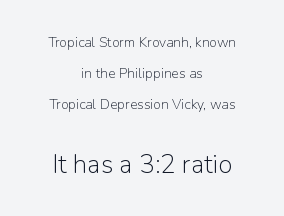
Q: Is the text bold? A: No.
Q: Is the text italic (slanted)? A: No, it is upright.
Q: Is the text underlined? A: No.
Q: How is the paragraph aligned? A: Centered.
Q: Is the spacing between letters normal or unusually wide? A: Normal.
Q: Is the spacing between lines tight, normal or loose? A: Loose.
Q: Which block of text is set in a larger size, the first (top) or the second (bottom)? A: The second (bottom) one.
